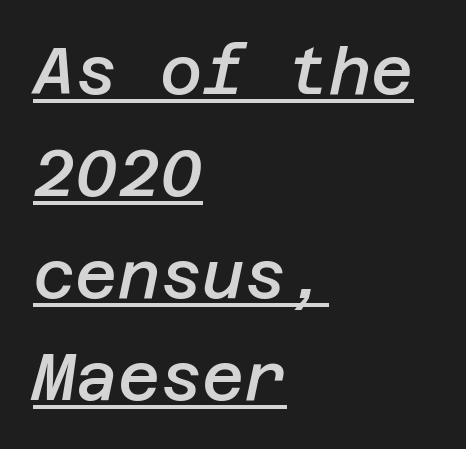
{"italic": "yes", "lean": "right", "slant_degrees": 12, "bold": "semi", "weight": "semibold", "width": "normal", "stroke_contrast": "low", "x_height": "large", "underline": "yes", "align": "left", "line_spacing": "normal", "line_spacing_ratio": 1.57, "letter_spacing": "normal", "letter_spacing_em": 0.0, "glyph_px": 65}
